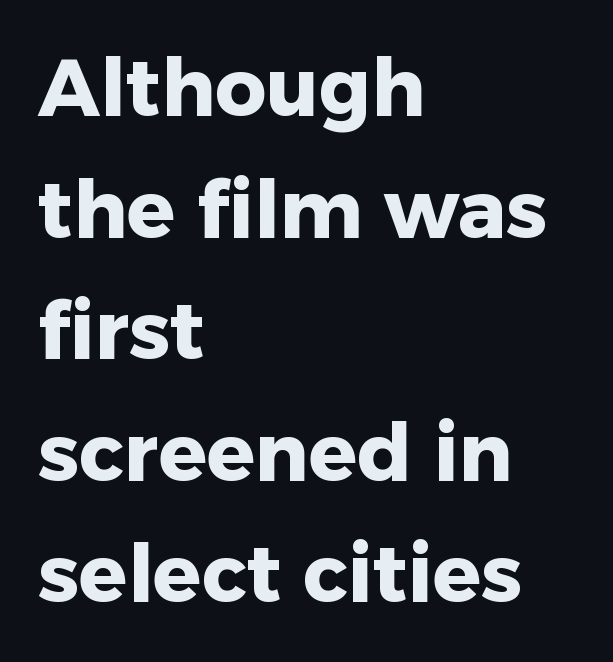
Line spacing here is normal. This sample uses plain, unmodified letter spacing. The typeface chosen for these lines omits serifs. A classic flush-left, rag-right setting is used for this passage. Italic: no, the glyphs are upright roman.
